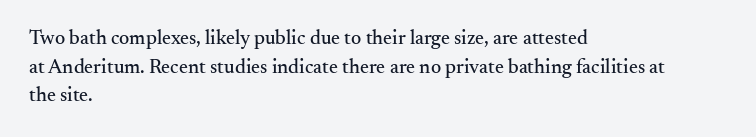
{"italic": "no", "underline": "no", "align": "left", "line_spacing": "normal", "line_spacing_ratio": 1.43, "letter_spacing": "normal", "letter_spacing_em": 0.0, "glyph_px": 20}
